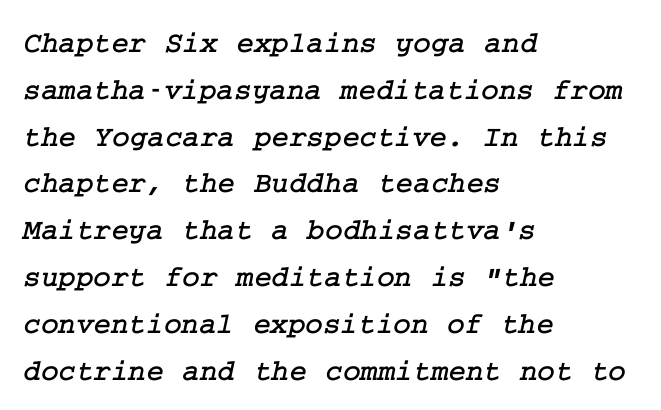
Q: Is the typeface a serif or a sans-serif typeface? A: Serif.
Q: Is the text underlined? A: No.
Q: How is the paragraph aligned? A: Left-aligned.
Q: Is the spacing between letters normal or unusually wide? A: Normal.
Q: Is the spacing between lines tight, normal or loose? A: Normal.
Q: Width (condensed, normal, or wide)? A: Normal.
Q: Stroke contrast? A: Low.
Q: x-height? A: Medium.
